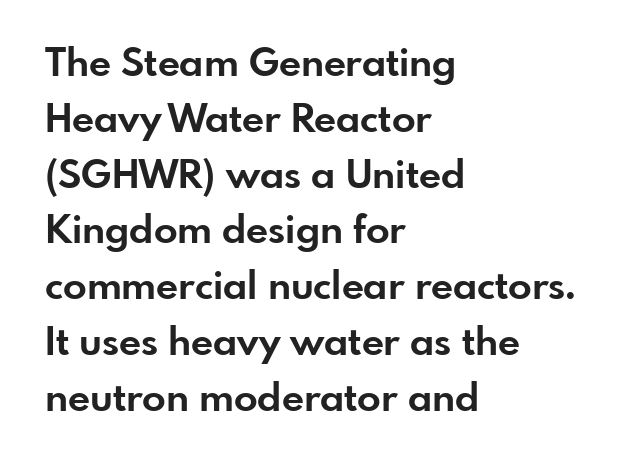
Q: Is the text bold? A: Yes.
Q: Is the text italic (slanted)? A: No, it is upright.
Q: Is the typeface a serif or a sans-serif typeface? A: Sans-serif.
Q: Is the text underlined? A: No.
Q: How is the paragraph aligned? A: Left-aligned.
Q: Is the spacing between letters normal or unusually wide? A: Normal.
Q: Is the spacing between lines tight, normal or loose? A: Normal.
Q: Width (condensed, normal, or wide)? A: Normal.
Q: Stroke contrast? A: Low.
Q: x-height? A: Small.
Q: Monospaced? A: No.
